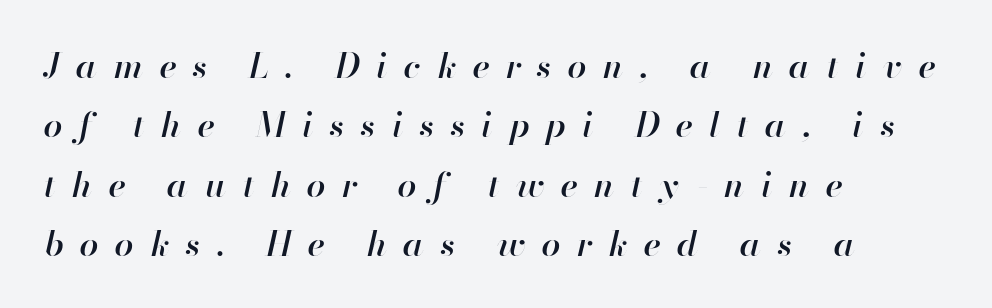
The glyphs are unaccompanied by any horizontal stroke below them. All the whitespace from short lines collects on the right. The tracking jumps out immediately: characters are airy and widely separated. In terms of posture, this sample is oblique. Here the designer chose a conventional face with non-uniform glyph widths.
